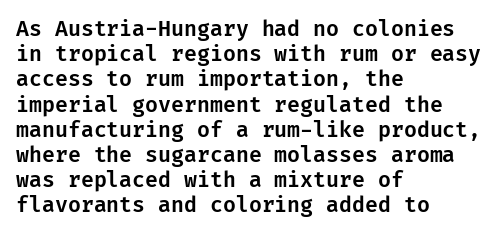
Posture: straight, roman, zero tilt. A clean baseline with only descenders dipping below it. Does the copy run flush right? No — it runs flush left. Tracking value appears to be zero — textbook default spacing.
